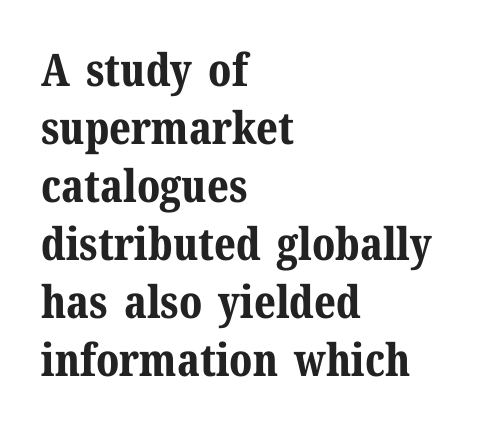
Q: Is the text bold? A: Yes.
Q: Is the text italic (slanted)? A: No, it is upright.
Q: Is the typeface a serif or a sans-serif typeface? A: Serif.
Q: Is the text underlined? A: No.
Q: How is the paragraph aligned? A: Left-aligned.
Q: Is the spacing between letters normal or unusually wide? A: Normal.
Q: Is the spacing between lines tight, normal or loose? A: Normal.
Q: Width (condensed, normal, or wide)? A: Normal.
Q: Stroke contrast? A: Medium.
Q: x-height? A: Medium.
Q: Monospaced? A: No.
